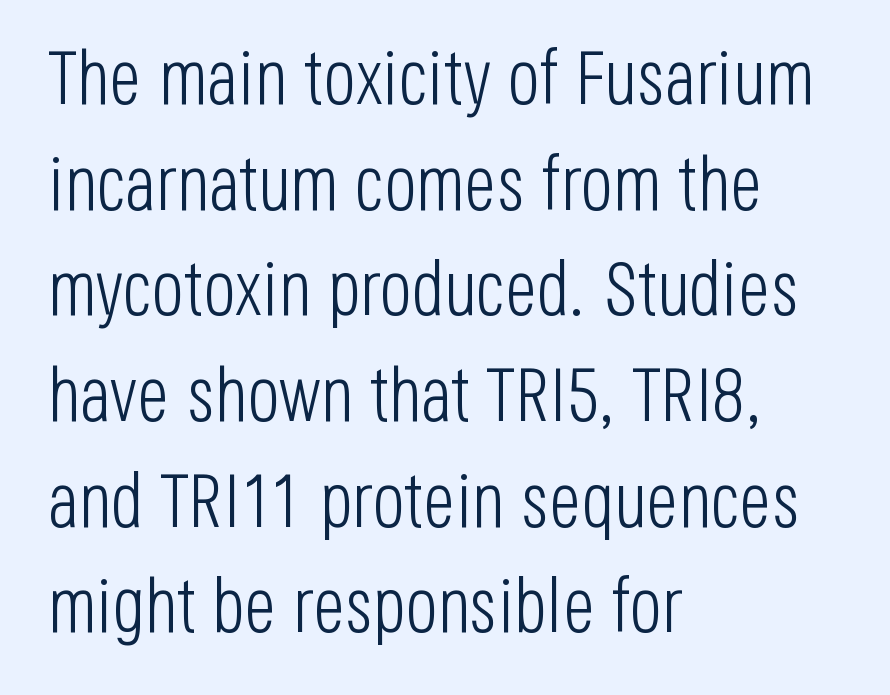
{"serif": "no", "italic": "no", "bold": "no", "weight": "light", "width": "condensed", "stroke_contrast": "low", "x_height": "large", "monospaced": "no", "underline": "no", "align": "left", "line_spacing": "normal", "line_spacing_ratio": 1.39, "letter_spacing": "normal", "letter_spacing_em": 0.0, "glyph_px": 76}
